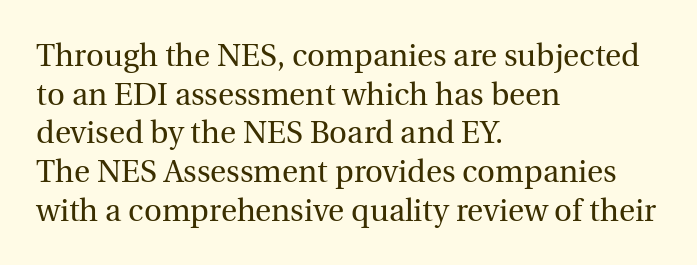
{"serif": "yes", "italic": "no", "bold": "no", "weight": "regular", "width": "normal", "x_height": "medium", "monospaced": "no", "underline": "no", "align": "left", "line_spacing": "normal", "line_spacing_ratio": 1.25, "letter_spacing": "normal", "letter_spacing_em": 0.0, "glyph_px": 31}
